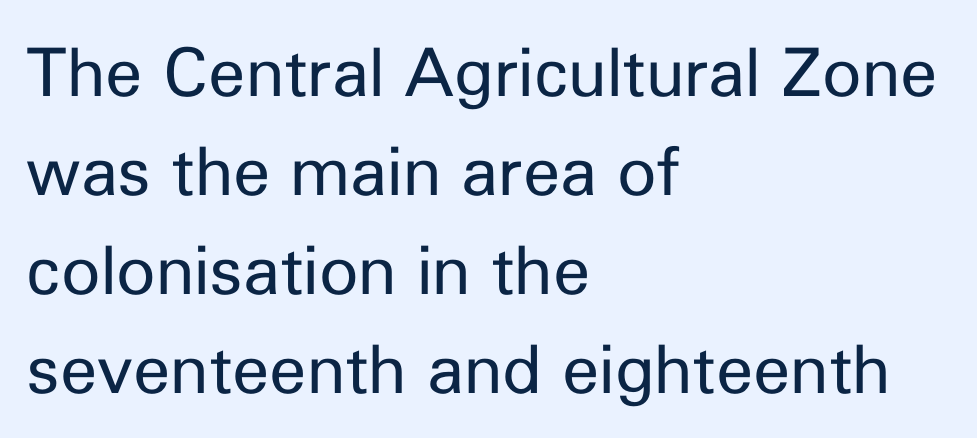
Q: Is the text bold? A: No.
Q: Is the text italic (slanted)? A: No, it is upright.
Q: Is the typeface a serif or a sans-serif typeface? A: Sans-serif.
Q: Is the text underlined? A: No.
Q: How is the paragraph aligned? A: Left-aligned.
Q: Is the spacing between letters normal or unusually wide? A: Normal.
Q: Is the spacing between lines tight, normal or loose? A: Normal.
Q: Width (condensed, normal, or wide)? A: Normal.
Q: Stroke contrast? A: Low.
Q: x-height? A: Medium.
Q: Monospaced? A: No.
